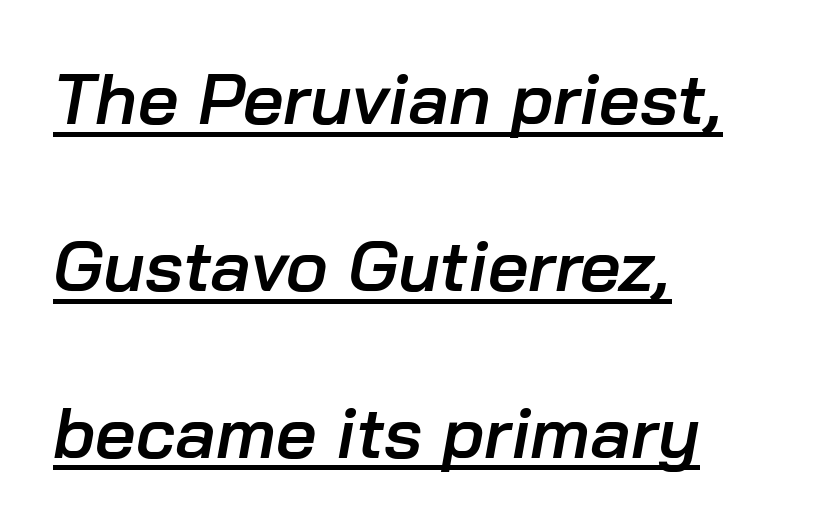
The strokes are fattened partway — semibold, not bold. An italicized treatment has been applied to the whole sample. The passage shown is underscored from start to finish. Students, observe: this is what heavily led, spacious text looks like. A typesetter would call this proportional, since set widths differ per character. A student would call this left alignment; a typographer would say flush left, rag right.
